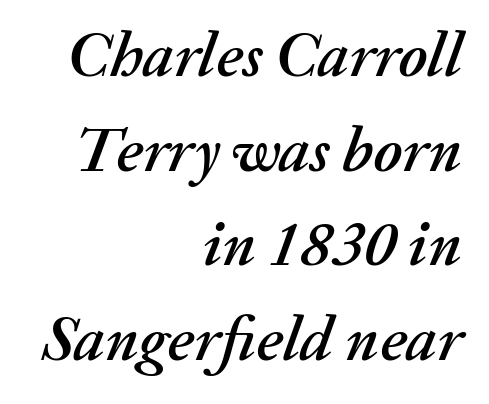
Q: Is the text italic (slanted)? A: Yes, it leans right by about 20 degrees.
Q: Is the text underlined? A: No.
Q: How is the paragraph aligned? A: Right-aligned.
Q: Is the spacing between letters normal or unusually wide? A: Normal.
Q: Is the spacing between lines tight, normal or loose? A: Normal.
Q: Width (condensed, normal, or wide)? A: Normal.
Q: Stroke contrast? A: Medium.
Q: x-height? A: Medium.
Q: Monospaced? A: No.
